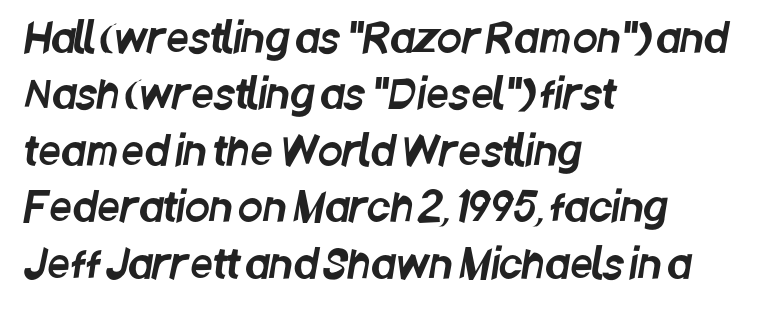
If you drew a ruler down the left edge, every line would touch it. Underline: absent. In terms of leading, this rendering sits right in the middle. Letter spacing: default.
